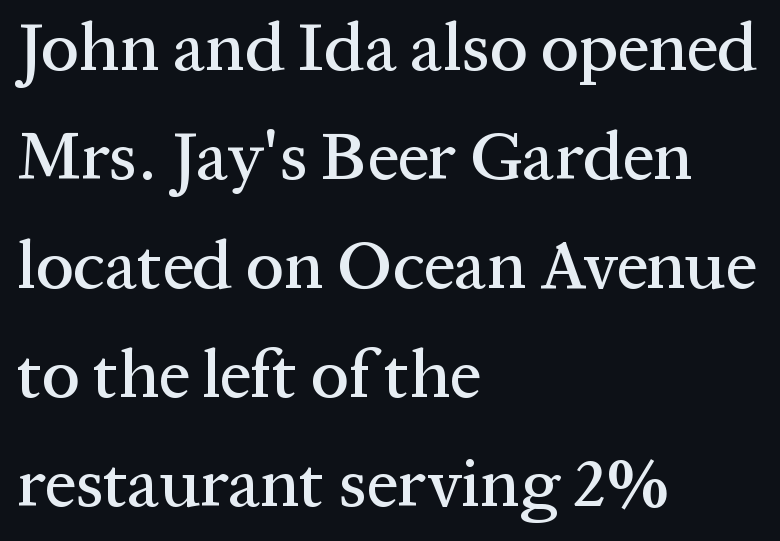
A classic flush-left, rag-right setting is used for this passage. The lines sit at an ordinary, default distance from one another. Rendered with straight, roman letterforms. Beneath every word, the page is bare. There is no visible air inserted between adjacent glyphs.
